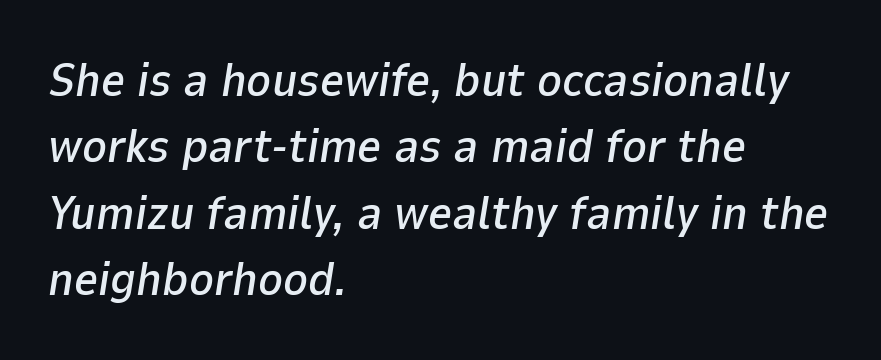
The ragged edge is on the right, which tells us the setting is flush left. Looks like regular typesetting: each glyph gets only the width it needs. Here the glyphs are tracked normally, forming tight word shapes. The vertical gap from one line to the next is medium.
